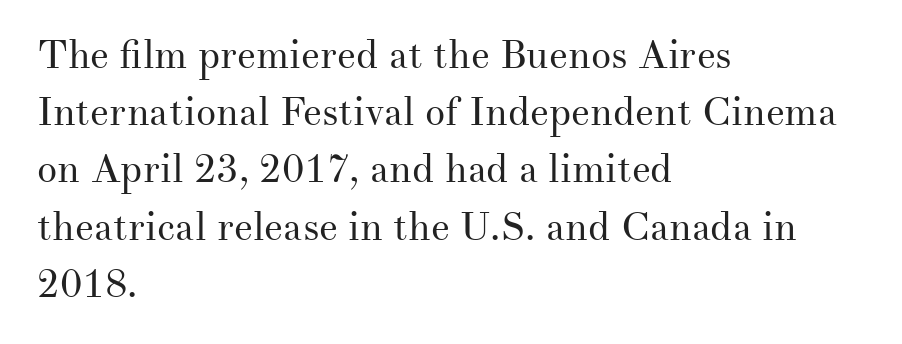
Spacing verdict: proportional, widths tailored to each character. The rows are spaced the way most documents space them. Beneath every word, the page is bare. Is the type heavy? It reads as light-to-regular instead. This sample uses a serif face.
